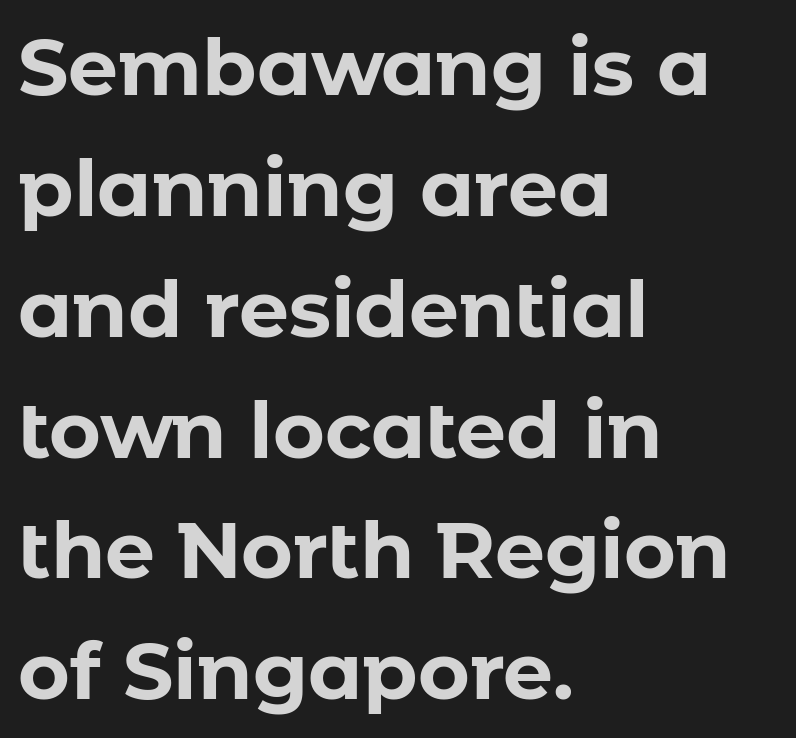
{"serif": "no", "italic": "no", "bold": "yes", "weight": "bold", "width": "normal", "stroke_contrast": "low", "x_height": "medium", "monospaced": "no", "underline": "no", "align": "left", "line_spacing": "normal", "line_spacing_ratio": 1.53, "letter_spacing": "normal", "letter_spacing_em": 0.0, "glyph_px": 79}
